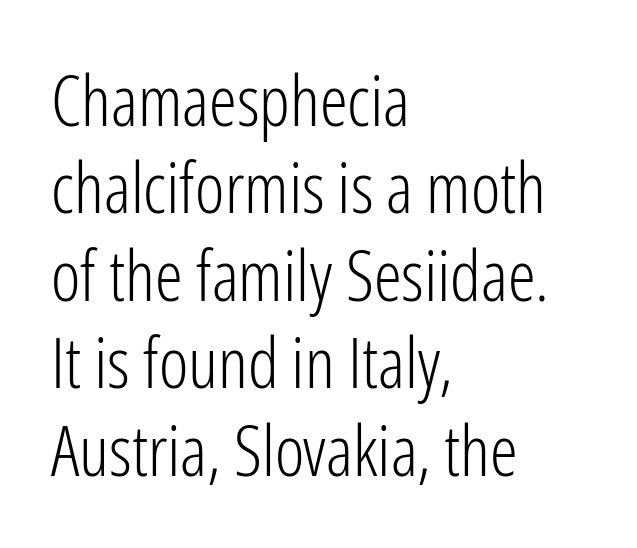
Classification — sans serif. Honestly, the letter spacing is just normal — you wouldn't notice it. The block of text has a typical density, with ordinary space between rows. This sample uses an upright cut, with every glyph sitting square on the baseline.
